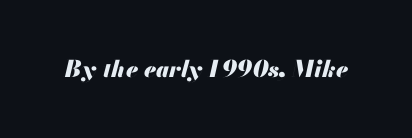
Q: Is the text bold? A: Yes.
Q: Is the text italic (slanted)? A: Yes, it leans right by about 13 degrees.
Q: Is the text underlined? A: No.
Q: Is the spacing between letters normal or unusually wide? A: Normal.
